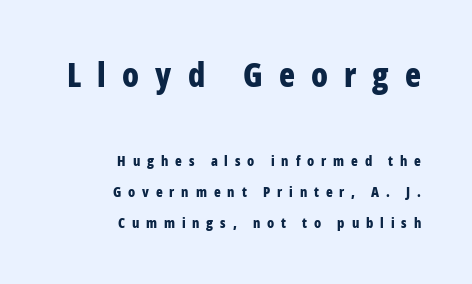
The passage shown is typed in a proportional face where columns would drift. The rendering shrinks the type as you move from the upper chunk to the lower. Summary of vertical rhythm: relaxed, with wide interline spacing. To sum up the face: it is a sans, with no serifs.
